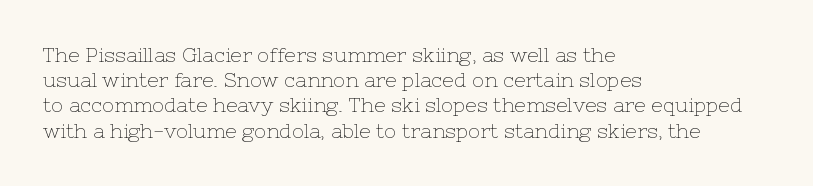
The image shows 20 px text type, upright; set left-aligned, normal line spacing (1.26x), normal letter spacing, not underlined.
